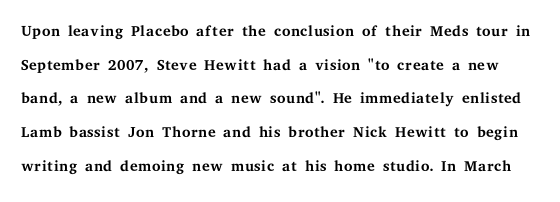
A bare baseline throughout the passage. Compared with typical paragraphs, the rows here are spaced about the same. Letter spacing: default. The lettering stays uniformly vertical, giving the passage a roman look. Each stroke keeps to a modest, everyday thickness or less.
